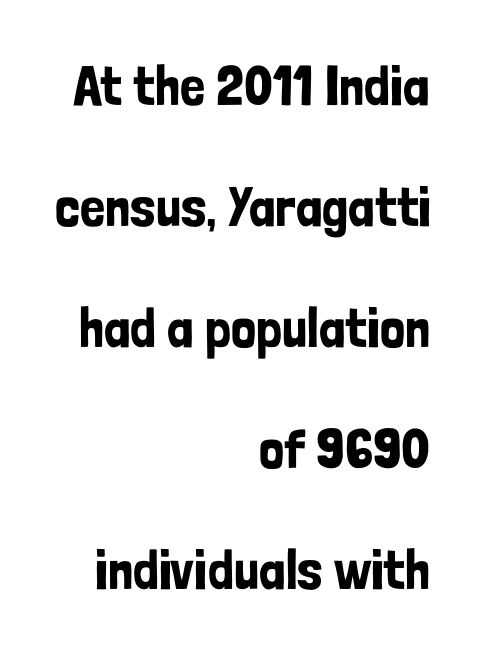
{"serif": "no", "italic": "no", "width": "condensed", "stroke_contrast": "low", "x_height": "medium", "monospaced": "no", "underline": "no", "align": "right", "line_spacing": "loose", "line_spacing_ratio": 2.16, "letter_spacing": "normal", "letter_spacing_em": 0.0, "glyph_px": 56}
